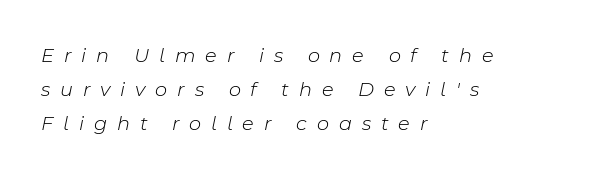
Looking at the ascenders, they clearly lean. Stem width sits at or under what a default text font uses. Tracking here is generous; glyphs stand well apart from one another. The area under the type is left untouched. Interline gaps are of average width in this sample.
